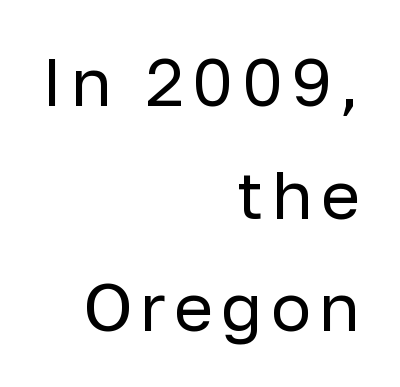
Compared with a flush-left layout, this one pins lines to the opposite, right side. If you drew a line through each stem, it would be perfectly vertical. Unbolded letterforms with no extra heft. The space between consecutive lines is moderate.
